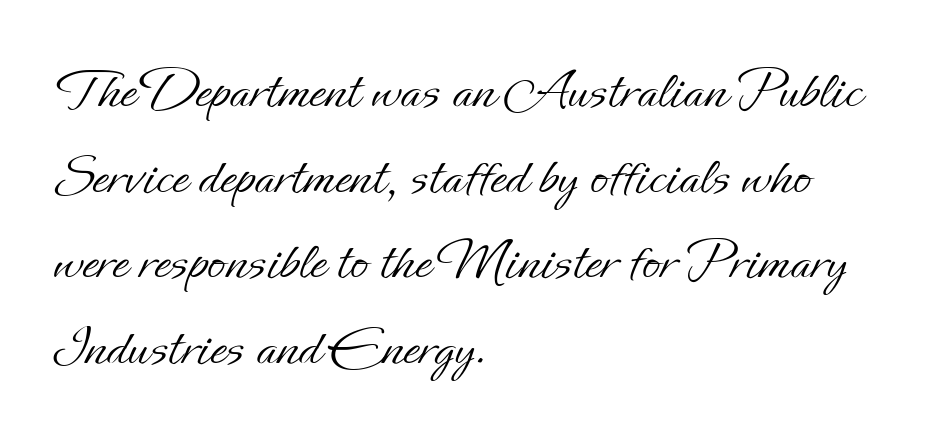
The image shows 59 px light type; set left-aligned, normal line spacing (1.45x), normal letter spacing, not underlined; low stroke contrast and a small x-height.
